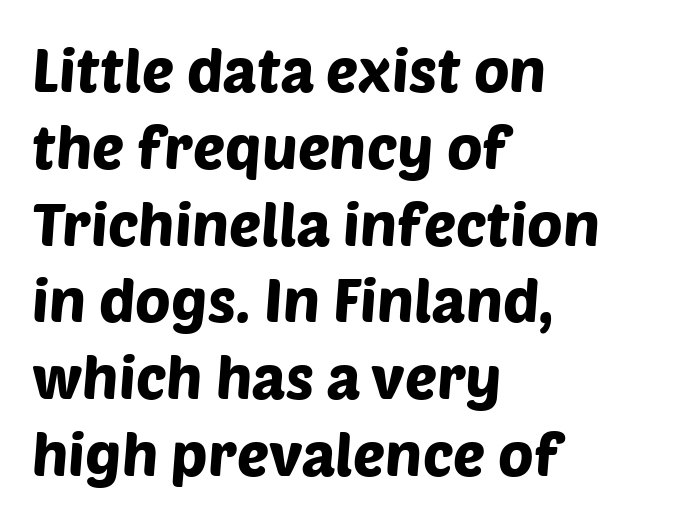
Q: Is the typeface a serif or a sans-serif typeface? A: Sans-serif.
Q: Is the text underlined? A: No.
Q: How is the paragraph aligned? A: Left-aligned.
Q: Is the spacing between letters normal or unusually wide? A: Normal.
Q: Is the spacing between lines tight, normal or loose? A: Normal.
Q: Width (condensed, normal, or wide)? A: Normal.
Q: Stroke contrast? A: Low.
Q: x-height? A: Large.
Q: Monospaced? A: No.
